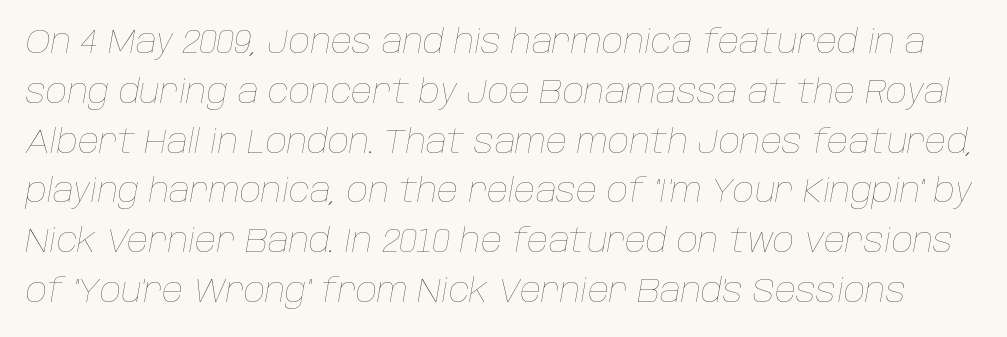
Q: Is the text bold? A: No.
Q: Is the text italic (slanted)? A: Yes, it leans right by about 10 degrees.
Q: Is the text underlined? A: No.
Q: Is the spacing between letters normal or unusually wide? A: Normal.
Q: Is the spacing between lines tight, normal or loose? A: Normal.
Q: Width (condensed, normal, or wide)? A: Normal.
Q: Stroke contrast? A: Low.
Q: x-height? A: Large.
Q: Monospaced? A: No.
